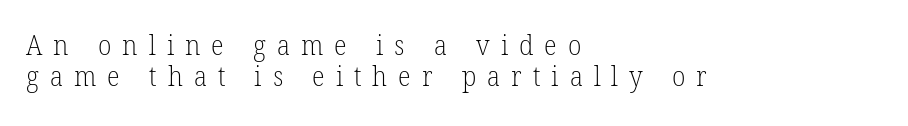
The gap between lines stays unmarked. Rows of type sit shoulder to shoulder in the vertical direction. Alignment: flush left. Compared with typical body copy, the letter spacing here is much looser. The strokes carry an ordinary text weight at most.
